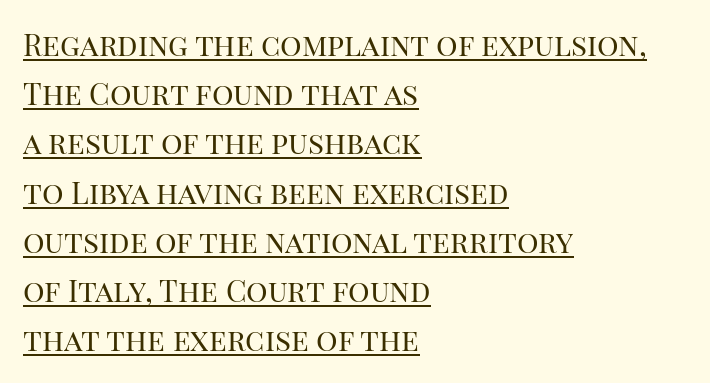
A serif font was chosen for this passage. Varying glyph widths throughout — classic text-font behaviour. Short note: letters normally spaced. A continuous stroke trails under the words, as in a hyperlink. Quick note: not italic, upright. Stroke thickness stays within the range of a standard reading face or lighter.
